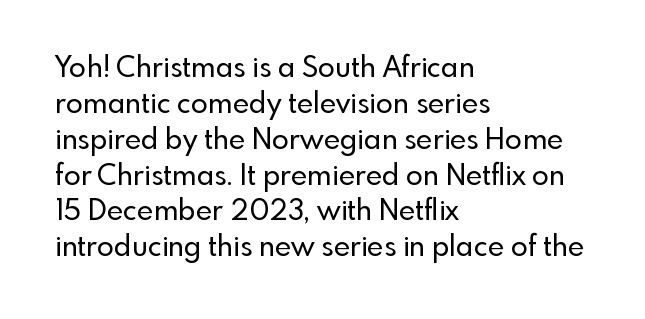
The image shows 28 px sans-serif type, upright; set left-aligned, normal line spacing (1.28x), normal letter spacing, not underlined; a small x-height.
